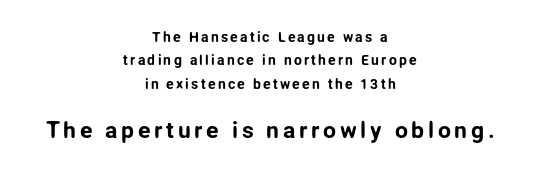
Q: Is the text italic (slanted)? A: No, it is upright.
Q: Is the text underlined? A: No.
Q: How is the paragraph aligned? A: Centered.
Q: Is the spacing between lines tight, normal or loose? A: Normal.
Q: Which block of text is set in a larger size, the first (top) or the second (bottom)? A: The second (bottom) one.
